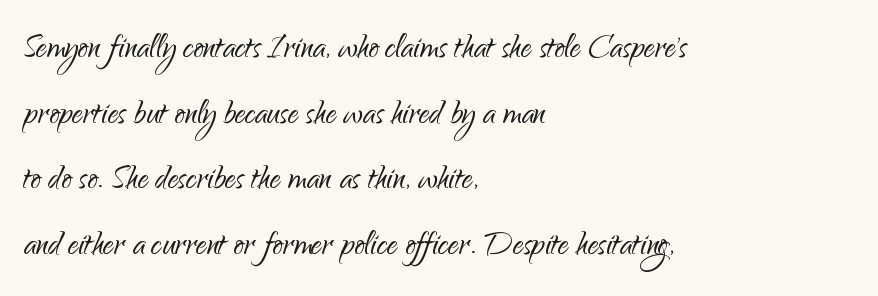
{"serif": "no", "bold": "no", "weight": "light", "width": "normal", "stroke_contrast": "low", "x_height": "small", "monospaced": "no", "underline": "no", "align": "left", "line_spacing": "normal", "line_spacing_ratio": 1.56, "letter_spacing": "normal", "letter_spacing_em": 0.0, "glyph_px": 42}
